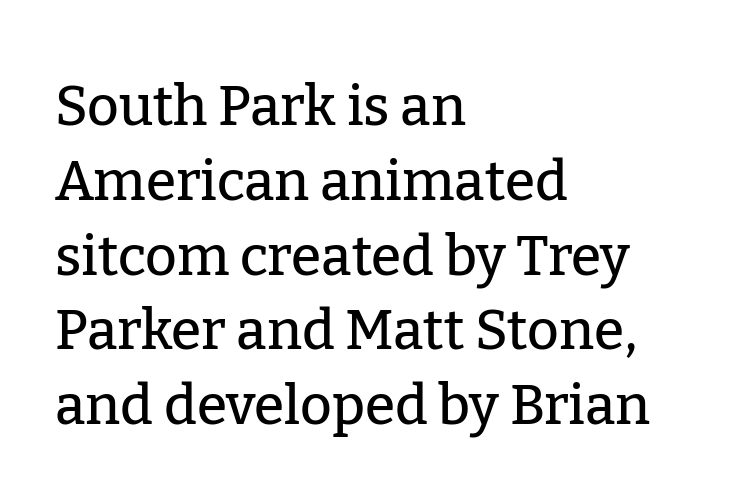
{"serif": "yes", "italic": "no", "width": "normal", "stroke_contrast": "low", "x_height": "medium", "monospaced": "no", "underline": "no", "align": "left", "line_spacing": "normal", "line_spacing_ratio": 1.36, "letter_spacing": "normal", "letter_spacing_em": 0.0, "glyph_px": 55}
